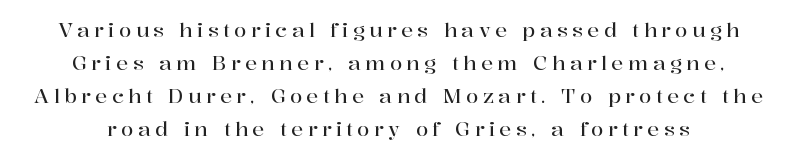
{"italic": "no", "underline": "no", "line_spacing": "normal", "line_spacing_ratio": 1.65, "letter_spacing": "wide", "letter_spacing_em": 0.22, "glyph_px": 20}
